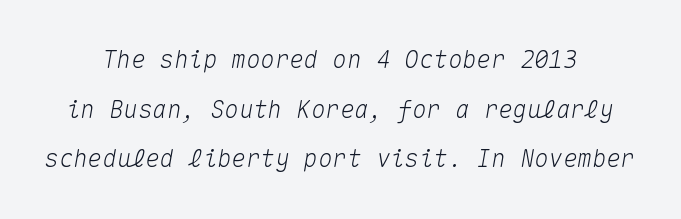
If you measured baseline to baseline, you'd find a long distance. Quick note: italic. Each word holds together tightly as a unit, with standard inter-letter gaps. No word sits above an underline.
